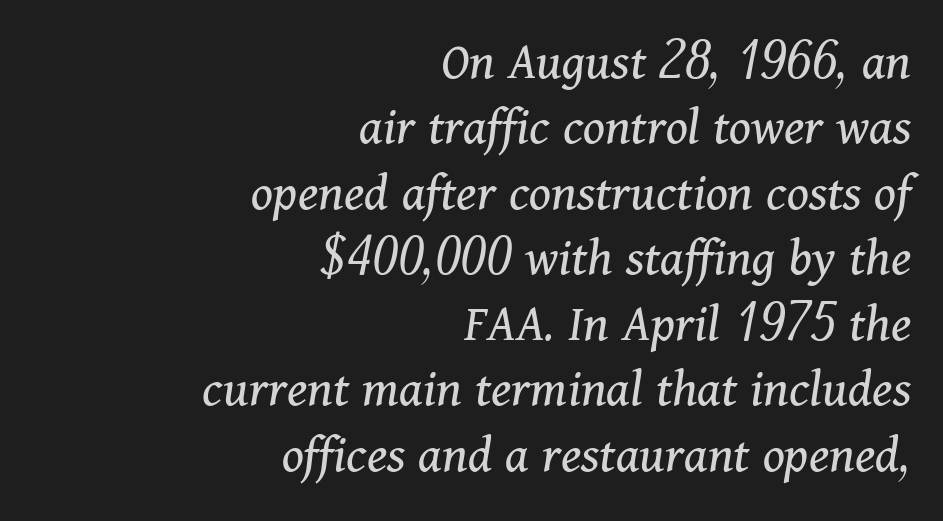
{"serif": "yes", "italic": "yes", "lean": "right", "slant_degrees": 11, "bold": "no", "weight": "regular", "width": "normal", "stroke_contrast": "medium", "x_height": "medium", "monospaced": "no", "underline": "no", "align": "right", "line_spacing_ratio": 1.19, "letter_spacing": "normal", "letter_spacing_em": 0.0, "glyph_px": 55}
